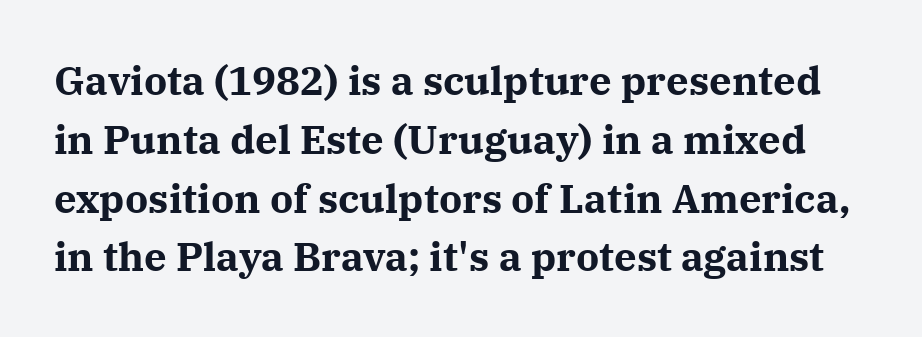
Nobody touched the tracking dial on this one. These lines are composed in type with serifs. Caption: bold face, heavy strokes. Interline gaps are of average width in this sample.
